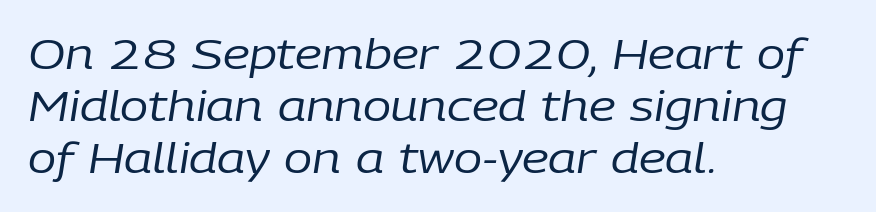
Character widths vary here, with narrow letters taking less room than wide ones. Nothing unusual about the tracking: characters are spaced as the font intends. Type without underlining. The weight would be labelled regular, book, light, or lighter still.
